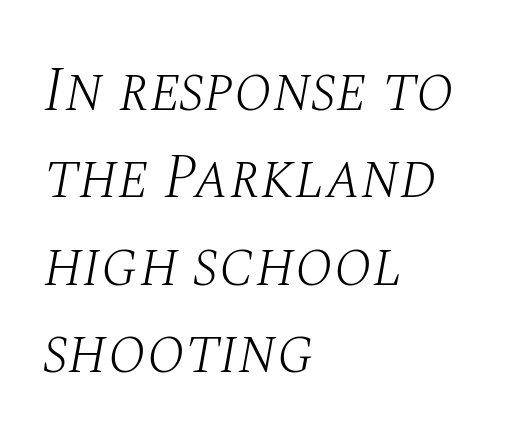
{"serif": "yes", "italic": "yes", "lean": "right", "slant_degrees": 10, "bold": "no", "weight": "light", "width": "normal", "stroke_contrast": "medium", "x_height": "large", "monospaced": "no", "underline": "no", "align": "left", "line_spacing": "normal", "line_spacing_ratio": 1.41, "letter_spacing": "normal", "letter_spacing_em": 0.0, "glyph_px": 62}
